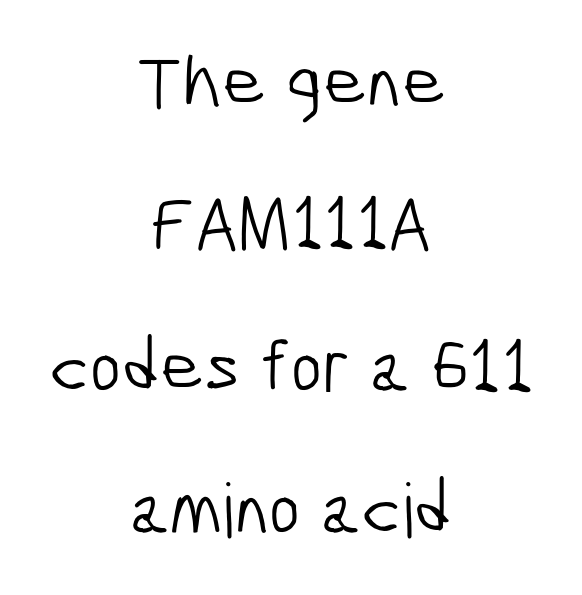
The letters advance in unequal steps, a hallmark of proportional type. Regarding leading, the lines here are spaced well apart. The horizontal fit of the characters is conventional and even. Is the block centered? Yes — each line is placed symmetrically about the middle. Unmarked baselines from the first word to the last. The glyphs in this specimen are sans serif.
